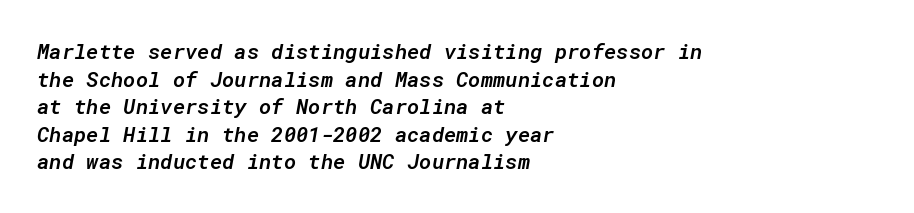
{"italic": "yes", "lean": "right", "slant_degrees": 10, "bold": "semi", "underline": "no", "align": "left", "line_spacing": "normal", "line_spacing_ratio": 1.31, "letter_spacing": "normal", "letter_spacing_em": 0.0, "glyph_px": 21}
